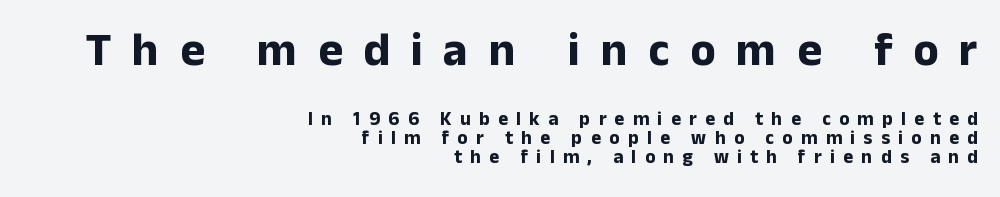
{"serif": "no", "italic": "no", "bold": "yes", "weight": "bold", "width": "normal", "stroke_contrast": "low", "x_height": "medium", "monospaced": "no", "underline": "no", "align": "right", "line_spacing": "tight", "line_spacing_ratio": 1.0, "letter_spacing": "wide", "letter_spacing_em": 0.44, "larger_block": "first", "size_ratio": 2.47, "glyph_px": 47}
